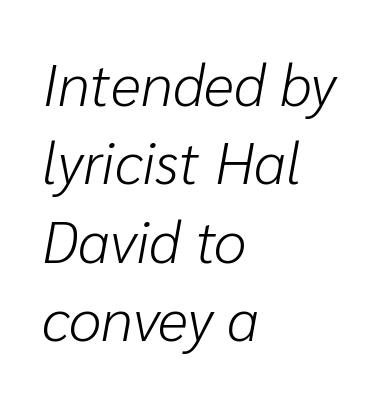
{"italic": "yes", "lean": "right", "slant_degrees": 10, "bold": "no", "weight": "light", "width": "normal", "stroke_contrast": "low", "x_height": "medium", "monospaced": "no", "underline": "no", "align": "left", "line_spacing": "normal", "line_spacing_ratio": 1.33, "letter_spacing": "normal", "letter_spacing_em": 0.0, "glyph_px": 59}
